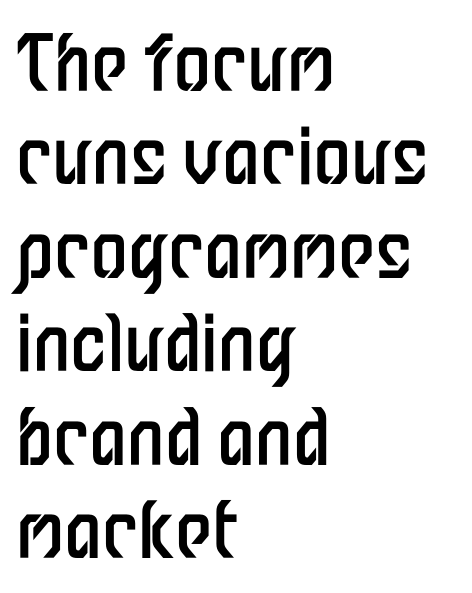
The type sits square on the baseline with zero lean. The face used here is rendered with its standard letterfit. A light-to-regular cut is what we see here. In terms of letterform style, serifs are entirely absent.
